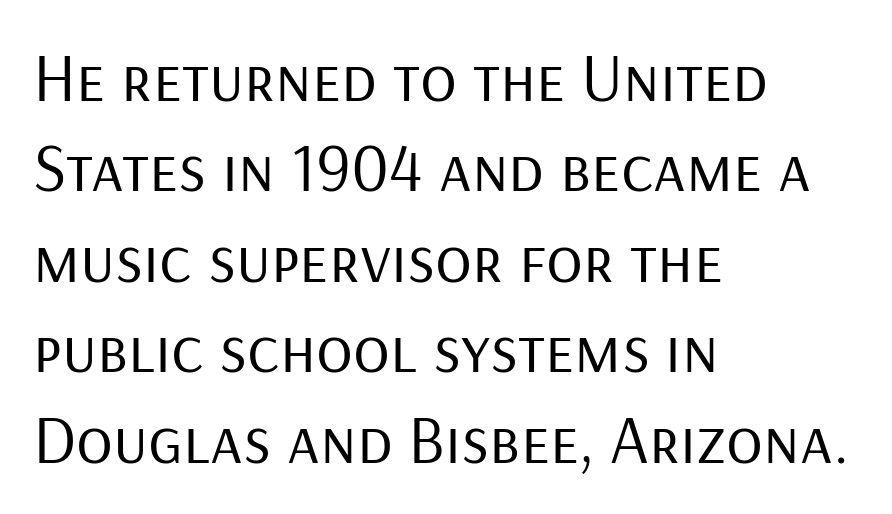
{"serif": "no", "italic": "no", "bold": "no", "weight": "regular", "width": "normal", "stroke_contrast": "low", "x_height": "medium", "monospaced": "no", "underline": "no", "align": "left", "line_spacing": "normal", "line_spacing_ratio": 1.33, "letter_spacing": "normal", "letter_spacing_em": 0.0, "glyph_px": 68}
